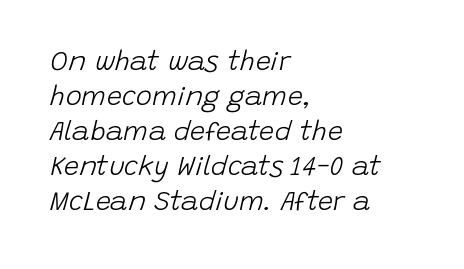
{"italic": "yes", "lean": "right", "slant_degrees": 15, "bold": "no", "underline": "no", "align": "left", "line_spacing": "normal", "line_spacing_ratio": 1.3, "letter_spacing": "normal", "letter_spacing_em": 0.0, "glyph_px": 27}
